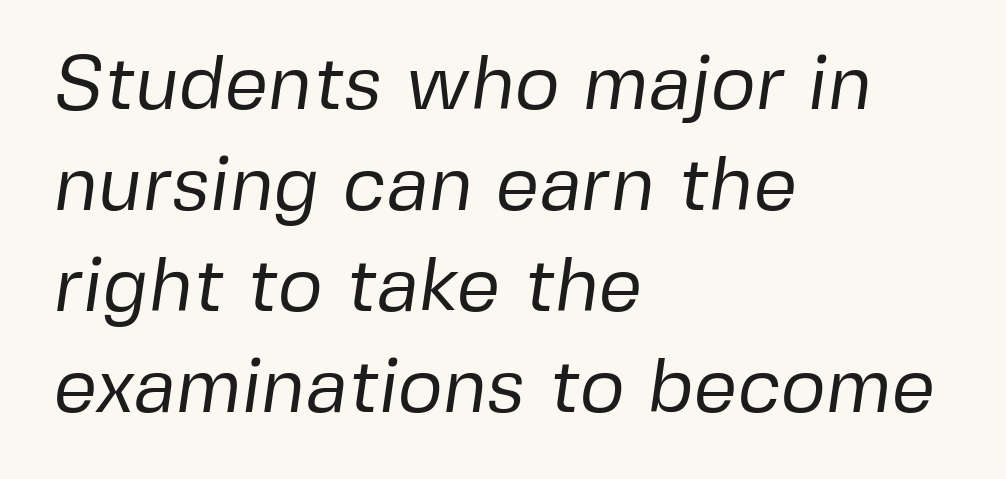
No letter is thick-stroked: the sample isn't bold. Glyph-to-glyph distance matches everyday printed text. The passage shown is typed in a proportional face where columns would drift. Descenders hang freely into open space. To sum up the face: it is a sans, with no serifs. Successive baselines arrive at the customary interval.
